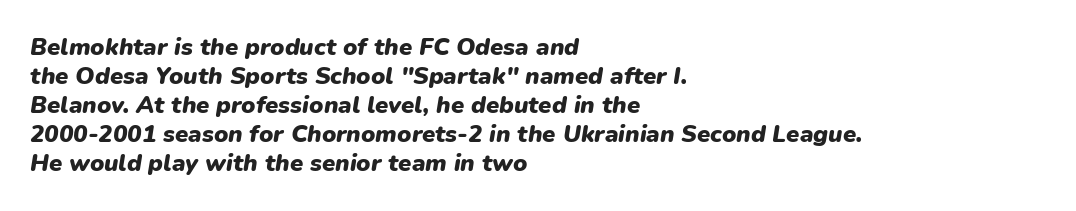
Layout note: lines flush left. These words are printed bold, with thick strokes throughout. Nobody drew a line under any word here. What stands out about the letter spacing? Nothing — it is the standard amount.
